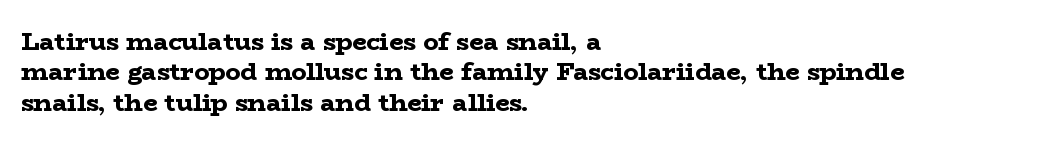
Each line starts at the same left margin while the right side varies. Words appear dense and cohesive because spacing is normal. What weight is shown? A full bold with thick strokes. Nope, not italic — everything's standing straight.
